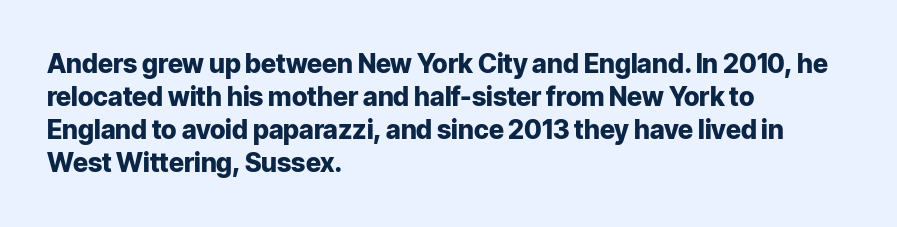
{"italic": "no", "bold": "yes", "underline": "no", "align": "left", "line_spacing": "normal", "line_spacing_ratio": 1.27, "letter_spacing": "normal", "letter_spacing_em": 0.0, "glyph_px": 26}
